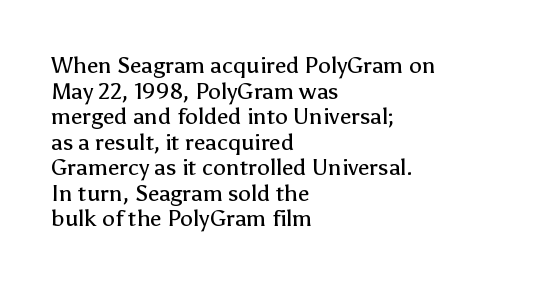
{"italic": "no", "bold": "no", "underline": "no", "align": "left", "line_spacing": "tight", "line_spacing_ratio": 1.11, "letter_spacing": "normal", "letter_spacing_em": 0.0, "glyph_px": 23}
